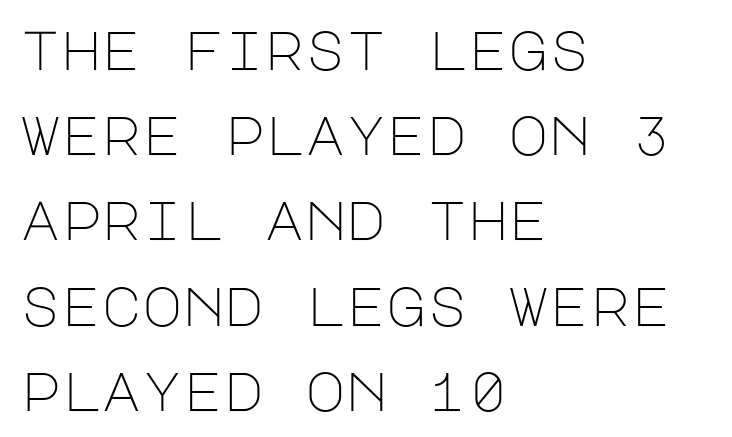
Q: Is the text bold? A: No.
Q: Is the text italic (slanted)? A: No, it is upright.
Q: Is the typeface a serif or a sans-serif typeface? A: Sans-serif.
Q: Is the text underlined? A: No.
Q: How is the paragraph aligned? A: Left-aligned.
Q: Is the spacing between letters normal or unusually wide? A: Normal.
Q: Is the spacing between lines tight, normal or loose? A: Normal.
Q: Width (condensed, normal, or wide)? A: Normal.
Q: Stroke contrast? A: Low.
Q: x-height? A: Large.
